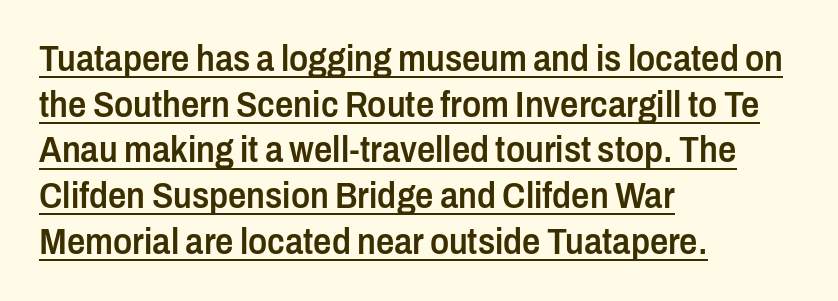
{"serif": "no", "italic": "no", "bold": "semi", "weight": "semibold", "width": "condensed", "stroke_contrast": "low", "x_height": "medium", "monospaced": "no", "underline": "yes", "align": "left", "line_spacing": "normal", "line_spacing_ratio": 1.27, "letter_spacing": "normal", "letter_spacing_em": 0.0, "glyph_px": 36}
